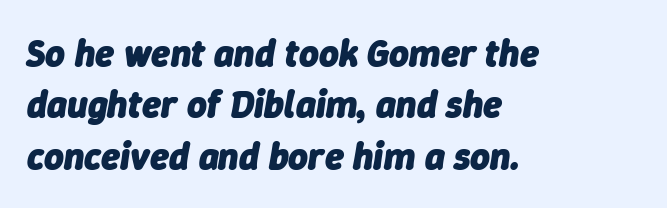
{"italic": "yes", "lean": "right", "slant_degrees": 9, "bold": "yes", "weight": "heavy", "width": "normal", "stroke_contrast": "low", "x_height": "medium", "monospaced": "no", "underline": "no", "align": "left", "line_spacing": "normal", "line_spacing_ratio": 1.35, "letter_spacing": "normal", "letter_spacing_em": 0.0, "glyph_px": 38}
